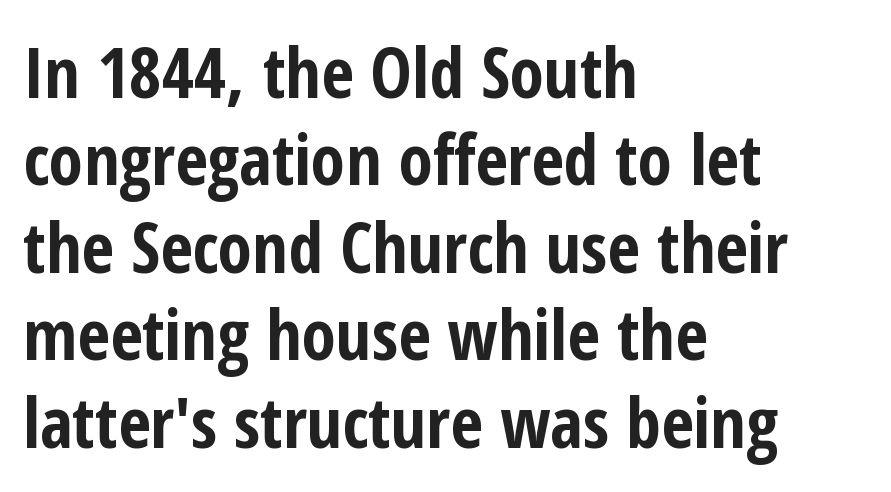
The lettering stays uniformly vertical, giving the passage a roman look. The type is set solid horizontally, with unmodified tracking. This sample has the flowing, uneven cadence of proportional lettering. Note: no serifs on the glyphs.
